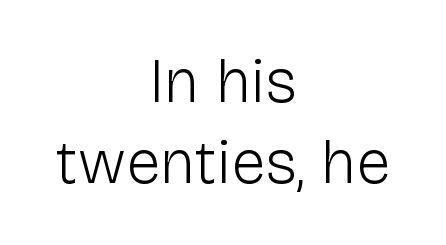
{"serif": "no", "italic": "no", "bold": "no", "weight": "light", "width": "normal", "stroke_contrast": "low", "x_height": "medium", "monospaced": "no", "underline": "no", "align": "center", "line_spacing": "normal", "line_spacing_ratio": 1.31, "letter_spacing": "normal", "letter_spacing_em": 0.0, "glyph_px": 62}
